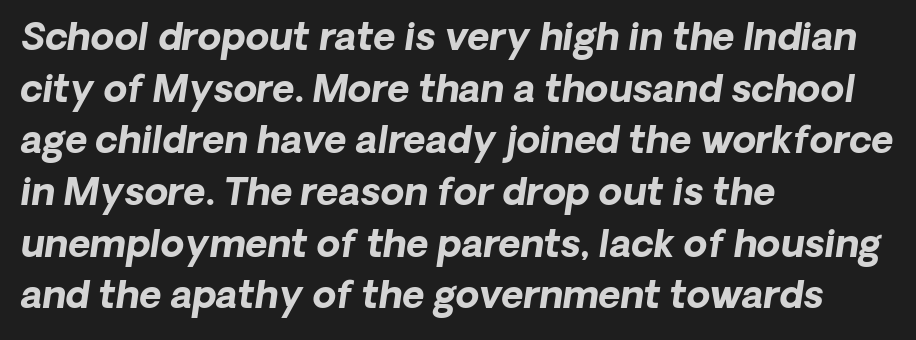
Q: Is the text bold? A: Yes.
Q: Is the typeface a serif or a sans-serif typeface? A: Sans-serif.
Q: Is the text underlined? A: No.
Q: How is the paragraph aligned? A: Left-aligned.
Q: Is the spacing between letters normal or unusually wide? A: Normal.
Q: Is the spacing between lines tight, normal or loose? A: Normal.
Q: Width (condensed, normal, or wide)? A: Normal.
Q: Stroke contrast? A: Low.
Q: x-height? A: Medium.
Q: Monospaced? A: No.
